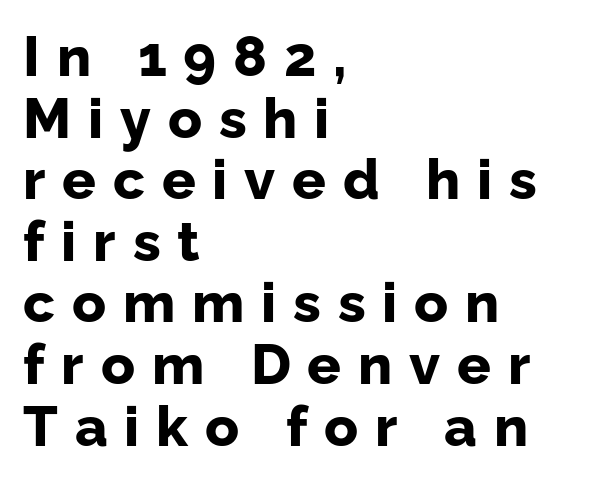
The image shows 56 px bold sans-serif type, upright; set left-aligned, tight line spacing (1.1x), unusually wide letter spacing (+0.3 em), not underlined; low stroke contrast and a medium x-height.
